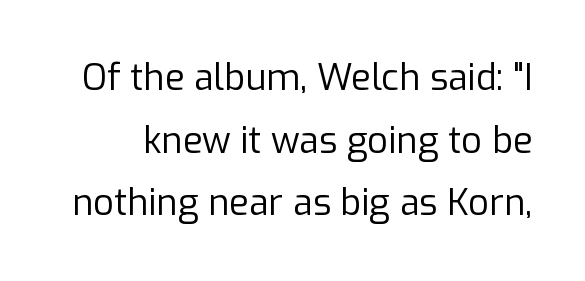
The image shows 36 px regular-weight sans-serif type, upright; set line spacing 1.74x, normal letter spacing, not underlined; low stroke contrast and a medium x-height.
